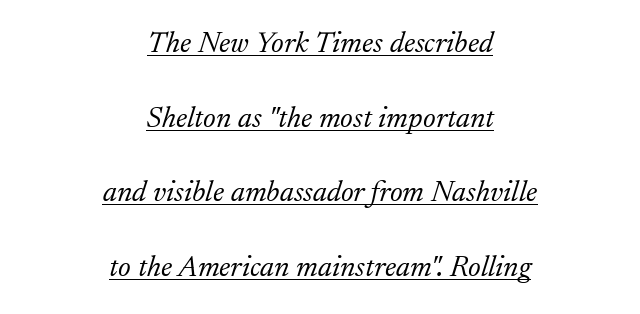
The image shows 30 px light serif type, italic (leaning right); set centered, loose line spacing (2.49x), normal letter spacing, underlined; low stroke contrast and a small x-height.
